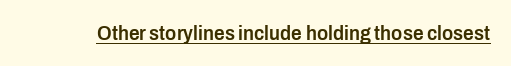
{"italic": "no", "bold": "semi", "underline": "yes", "letter_spacing": "normal", "letter_spacing_em": 0.0, "glyph_px": 21}
